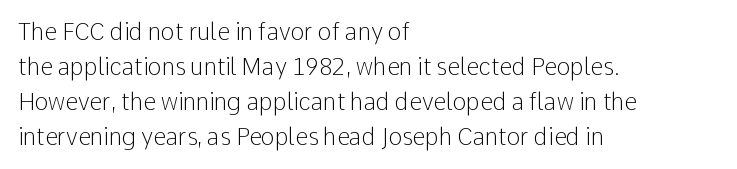
Weight: not bold — regular or lighter. The typesetter chose a ragged-right arrangement here. Each new line begins a customary step beneath the previous one. You could call the tracking neutral — neither tight nor loose. Only glyphs here, with clear space below each row. You can tell it's not italic because the verticals are truly vertical.
